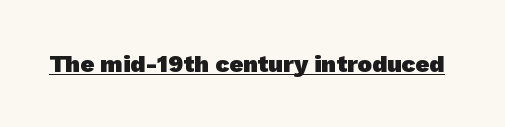
{"bold": "yes", "underline": "yes", "letter_spacing": "normal", "letter_spacing_em": 0.0, "glyph_px": 24}
